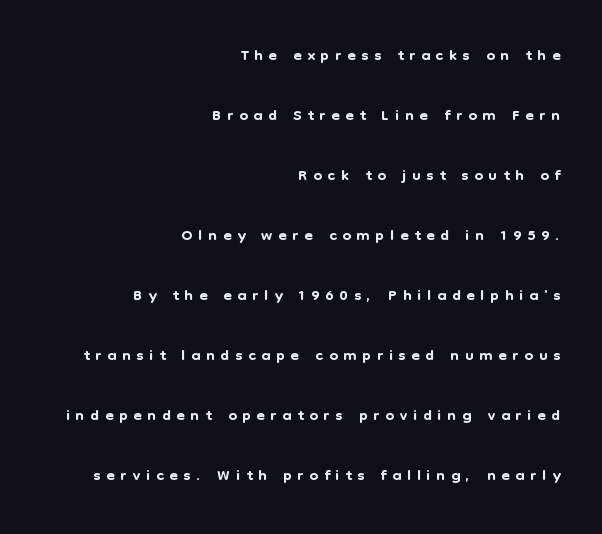
Right-aligned paragraph, ragged on the left. When letters stand straight like this, we call the style roman or upright. In terms of leading, this rendering errs on the spacious side. This rendering widens character spacing well past its baseline value. The area under the type is left untouched.
